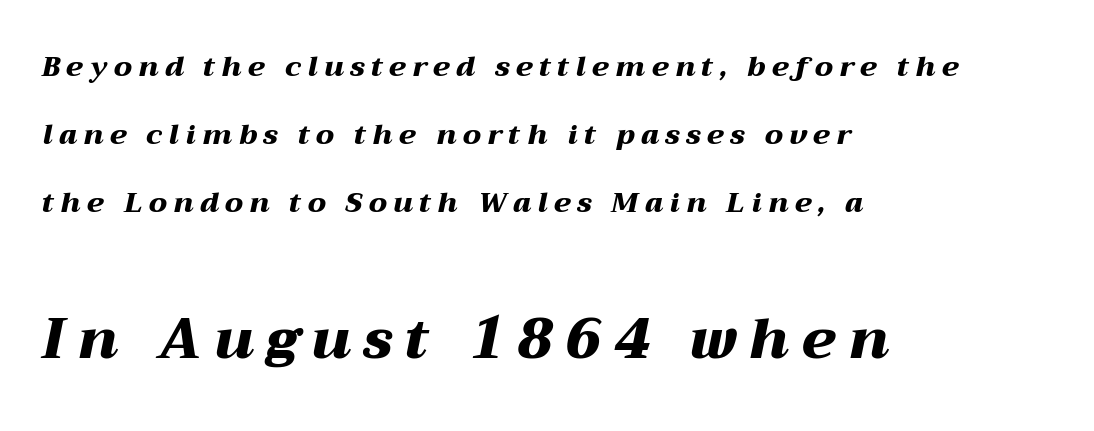
The space directly below the letters is spotless. These words are printed bold, with thick strokes throughout. Italic: yes, the glyphs are oblique. Is the letter spacing exaggerated? Yes — the characters are pushed far apart. You could not count columns in this text — the font is proportionally spaced.
